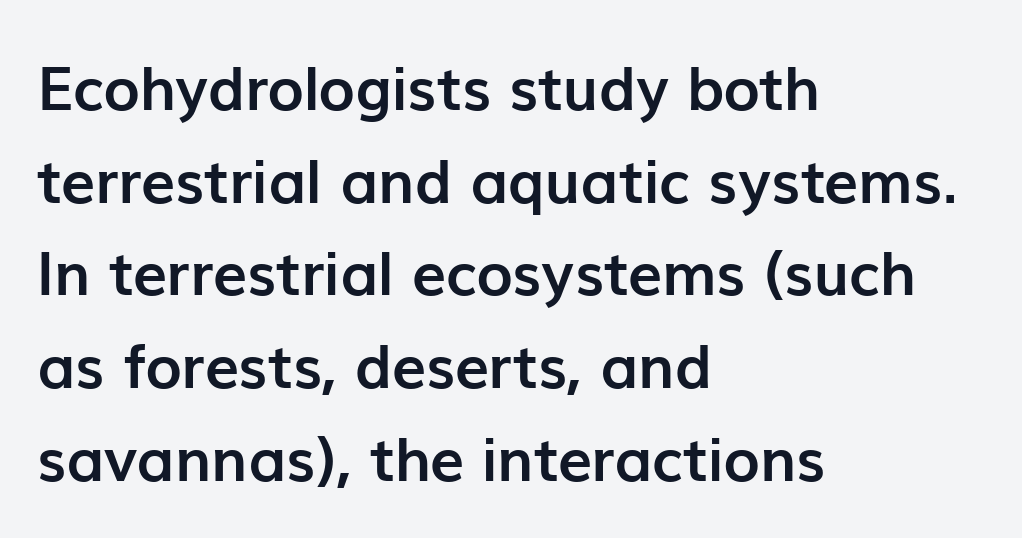
Q: Is the text bold? A: Yes.
Q: Is the text italic (slanted)? A: No, it is upright.
Q: Is the typeface a serif or a sans-serif typeface? A: Sans-serif.
Q: Is the text underlined? A: No.
Q: How is the paragraph aligned? A: Left-aligned.
Q: Is the spacing between letters normal or unusually wide? A: Normal.
Q: Is the spacing between lines tight, normal or loose? A: Normal.
Q: Width (condensed, normal, or wide)? A: Normal.
Q: Stroke contrast? A: Low.
Q: x-height? A: Medium.
Q: Monospaced? A: No.
